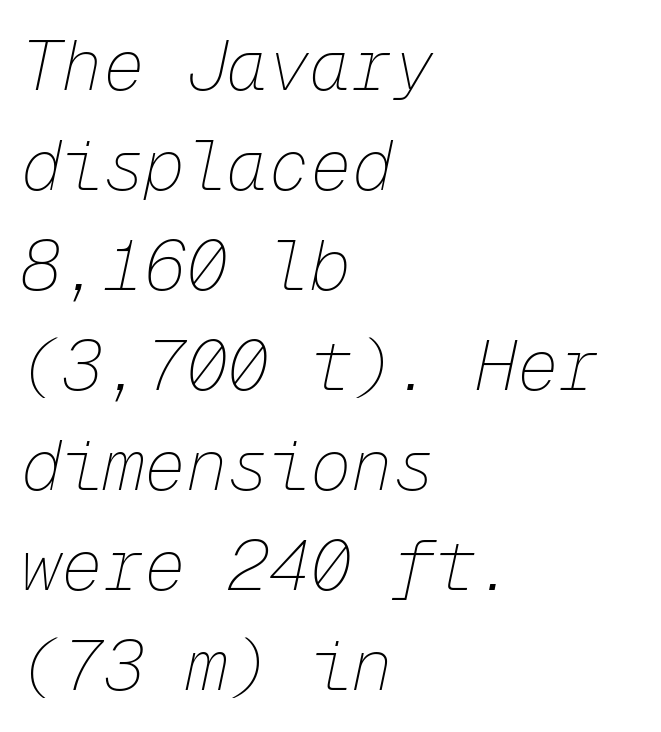
{"italic": "yes", "lean": "right", "slant_degrees": 12, "bold": "no", "weight": "thin", "width": "normal", "stroke_contrast": "low", "x_height": "medium", "monospaced": "yes", "underline": "no", "align": "left", "line_spacing": "normal", "line_spacing_ratio": 1.45, "letter_spacing": "normal", "letter_spacing_em": 0.0, "glyph_px": 69}
